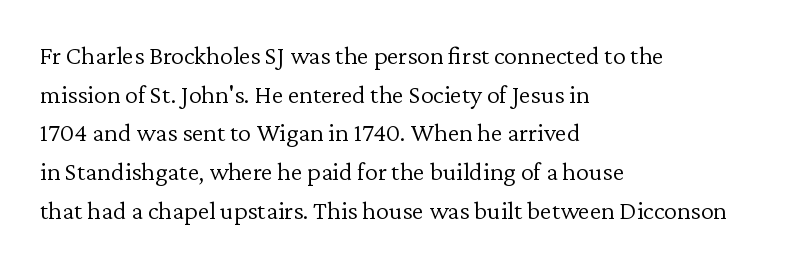
{"italic": "no", "bold": "no", "underline": "no", "align": "left", "line_spacing": "normal", "line_spacing_ratio": 1.49, "letter_spacing": "normal", "letter_spacing_em": 0.0, "glyph_px": 26}
